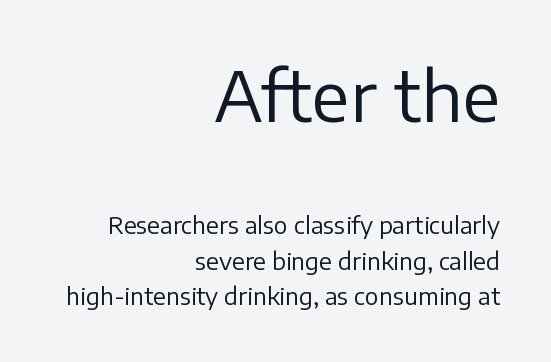
The image shows 68 px regular-weight sans-serif type, upright; set right-aligned, normal line spacing (1.54x), normal letter spacing, not underlined; the first (top) block is 2.96x larger; low stroke contrast and a medium x-height.
